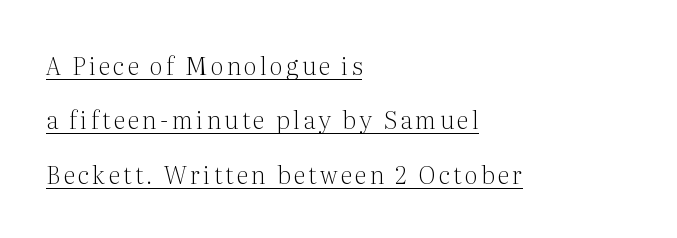
Q: Is the text bold? A: No.
Q: Is the text italic (slanted)? A: No, it is upright.
Q: Is the text underlined? A: Yes.
Q: How is the paragraph aligned? A: Left-aligned.
Q: Is the spacing between lines tight, normal or loose? A: Loose.
